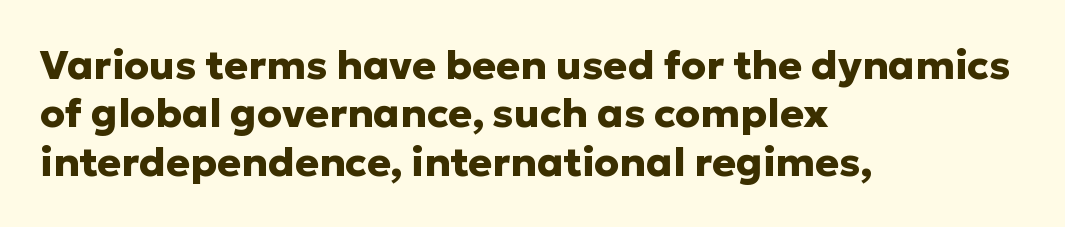
Q: Is the text bold? A: Yes.
Q: Is the text italic (slanted)? A: No, it is upright.
Q: Is the typeface a serif or a sans-serif typeface? A: Sans-serif.
Q: Is the text underlined? A: No.
Q: How is the paragraph aligned? A: Left-aligned.
Q: Is the spacing between letters normal or unusually wide? A: Normal.
Q: Width (condensed, normal, or wide)? A: Normal.
Q: Stroke contrast? A: Low.
Q: x-height? A: Medium.
Q: Monospaced? A: No.
